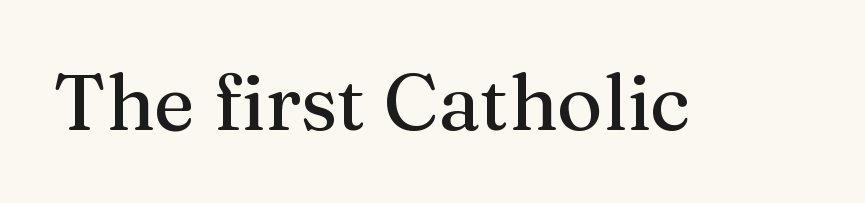
{"serif": "yes", "italic": "no", "width": "normal", "stroke_contrast": "medium", "x_height": "medium", "monospaced": "no", "underline": "no", "letter_spacing": "normal", "letter_spacing_em": 0.0, "glyph_px": 78}
